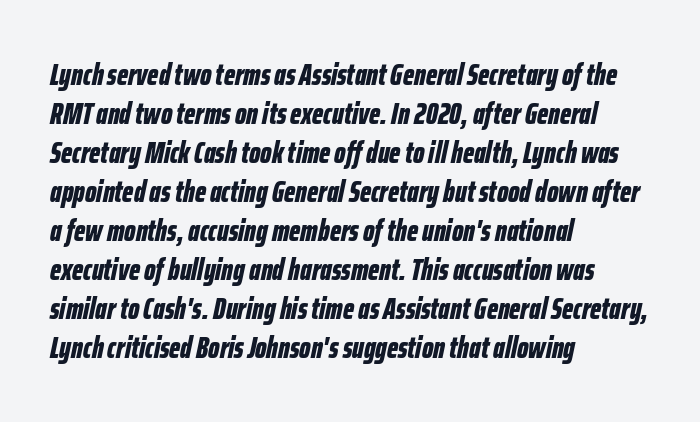
The image shows 30 px bold, condensed type, italic (leaning right); set left-aligned, normal line spacing (1.3x), normal letter spacing, not underlined; low stroke contrast and a medium x-height.
